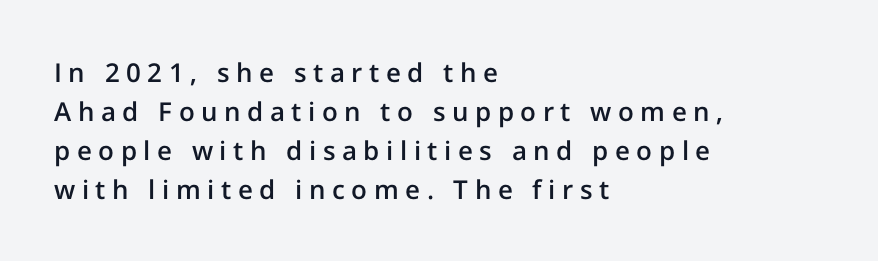
The image shows 26 px text type, upright; set left-aligned, normal line spacing (1.5x), unusually wide letter spacing (+0.25 em), not underlined.
